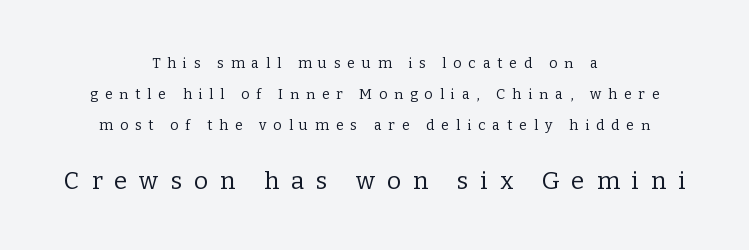
The image shows 24 px text type, upright; set centered, loose line spacing (2.2x), unusually wide letter spacing (+0.5 em), not underlined; the second (bottom) block is 1.71x larger.
